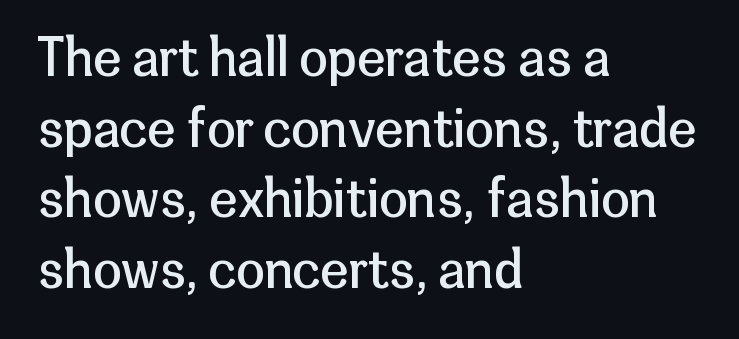
The image shows 52 px regular-weight sans-serif type, upright; set left-aligned, normal line spacing (1.36x), normal letter spacing, not underlined; low stroke contrast and a medium x-height.
